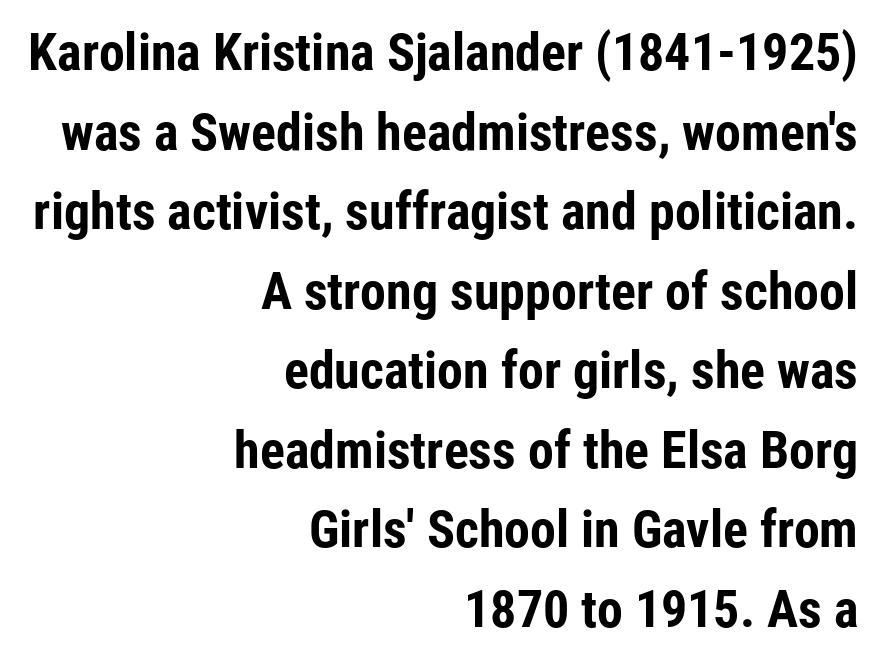
Q: Is the text bold? A: Yes.
Q: Is the text italic (slanted)? A: No, it is upright.
Q: Is the typeface a serif or a sans-serif typeface? A: Sans-serif.
Q: Is the text underlined? A: No.
Q: How is the paragraph aligned? A: Right-aligned.
Q: Is the spacing between letters normal or unusually wide? A: Normal.
Q: Is the spacing between lines tight, normal or loose? A: Normal.
Q: Width (condensed, normal, or wide)? A: Condensed.
Q: Stroke contrast? A: Low.
Q: x-height? A: Medium.
Q: Monospaced? A: No.
